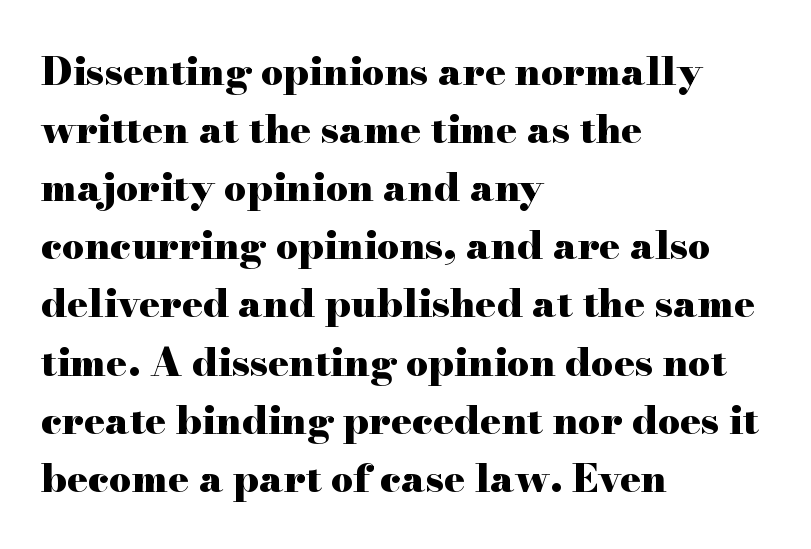
{"serif": "yes", "italic": "no", "bold": "yes", "weight": "heavy", "width": "wide", "stroke_contrast": "high", "x_height": "small", "monospaced": "no", "underline": "no", "align": "left", "line_spacing": "normal", "line_spacing_ratio": 1.49, "letter_spacing": "normal", "letter_spacing_em": 0.0, "glyph_px": 39}
